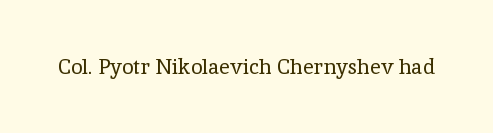
Q: Is the text bold? A: No.
Q: Is the text italic (slanted)? A: No, it is upright.
Q: Is the text underlined? A: No.
Q: Is the spacing between letters normal or unusually wide? A: Normal.
